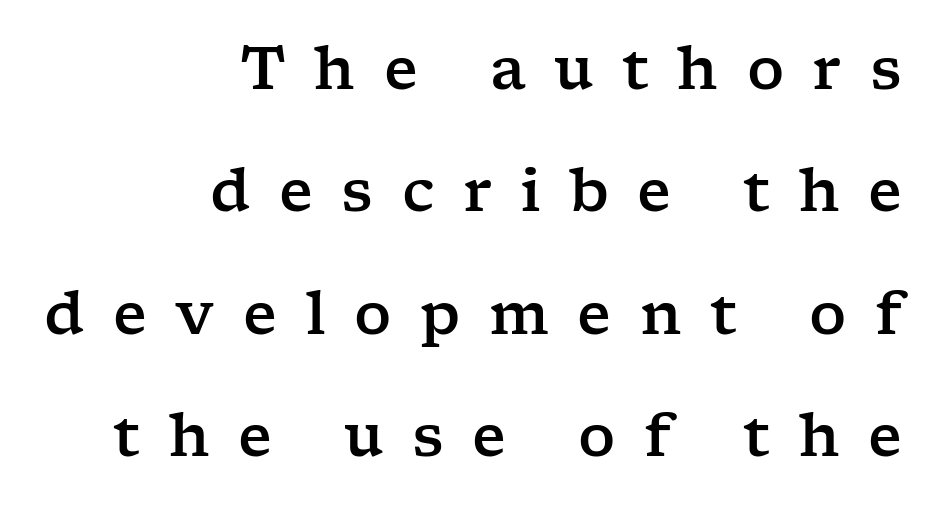
The tracking reads as deliberately expanded to a designer's eye. Is there much room between lines? Yes — plenty of vertical air separates them. Descender tails drop into unmarked territory. The lettering stays uniformly vertical, giving the passage a roman look.
